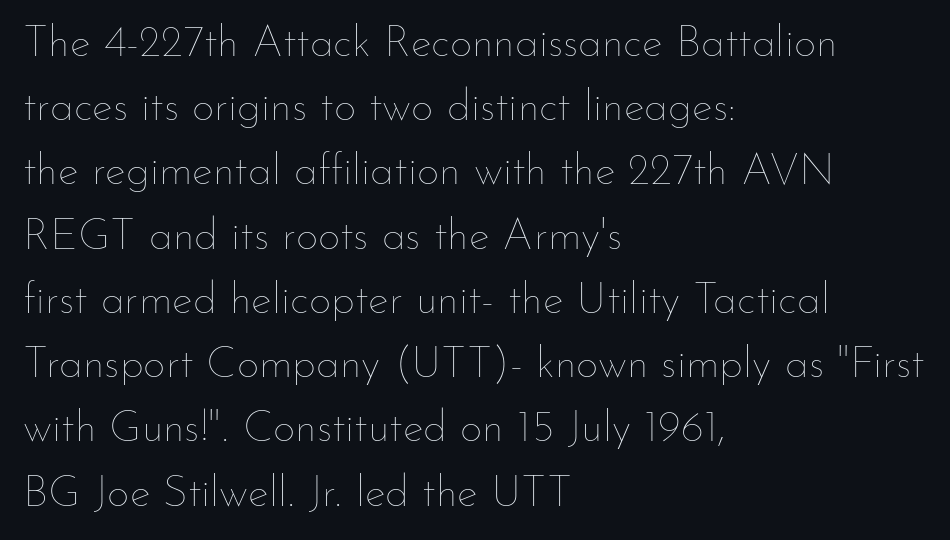
Q: Is the text bold? A: No.
Q: Is the text italic (slanted)? A: No, it is upright.
Q: Is the text underlined? A: No.
Q: How is the paragraph aligned? A: Left-aligned.
Q: Is the spacing between letters normal or unusually wide? A: Normal.
Q: Is the spacing between lines tight, normal or loose? A: Normal.
Q: Width (condensed, normal, or wide)? A: Normal.
Q: Stroke contrast? A: Low.
Q: x-height? A: Small.
Q: Monospaced? A: No.
